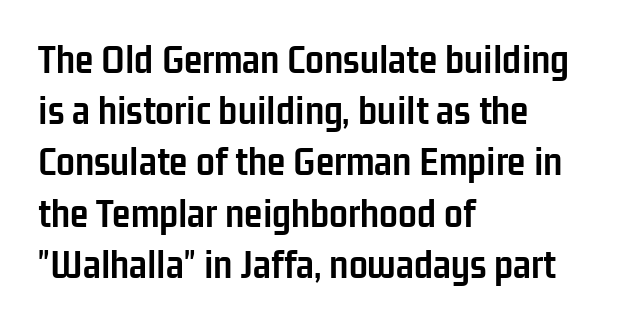
Q: Is the text bold? A: Yes.
Q: Is the text italic (slanted)? A: No, it is upright.
Q: Is the typeface a serif or a sans-serif typeface? A: Sans-serif.
Q: Is the text underlined? A: No.
Q: How is the paragraph aligned? A: Left-aligned.
Q: Is the spacing between letters normal or unusually wide? A: Normal.
Q: Width (condensed, normal, or wide)? A: Condensed.
Q: Stroke contrast? A: Low.
Q: x-height? A: Medium.
Q: Monospaced? A: No.
